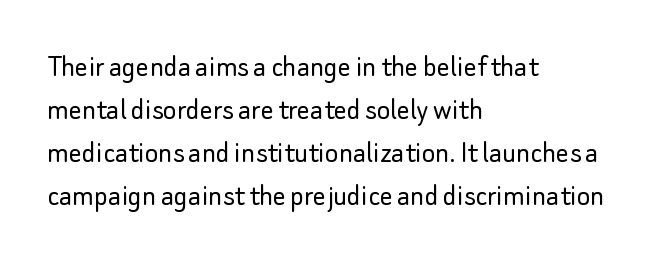
Weight class: somewhere from thin through regular. The rows are spaced the way most documents space them. Upright lettering throughout. Proportional: the letters do not fall into vertical columns. The setting favours the left margin, as ordinary paragraphs usually do. Nothing unusual about the tracking: characters are spaced as the font intends.
